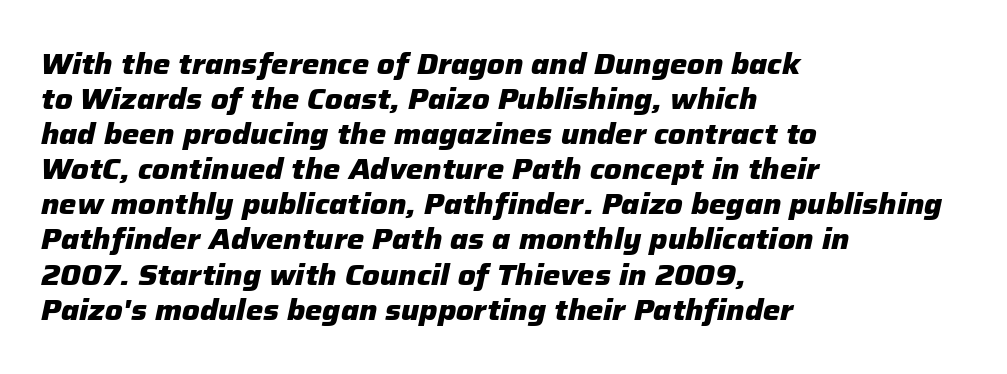
The image shows 29 px heavy type, italic (leaning right); set left-aligned, line spacing 1.21x, normal letter spacing, not underlined; low stroke contrast and a medium x-height.
